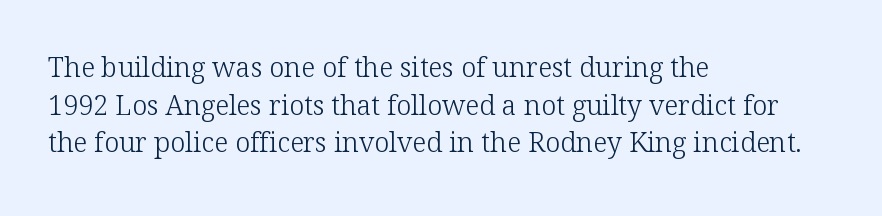
{"italic": "no", "bold": "no", "underline": "no", "align": "left", "line_spacing": "normal", "line_spacing_ratio": 1.39, "letter_spacing": "normal", "letter_spacing_em": 0.0, "glyph_px": 27}
